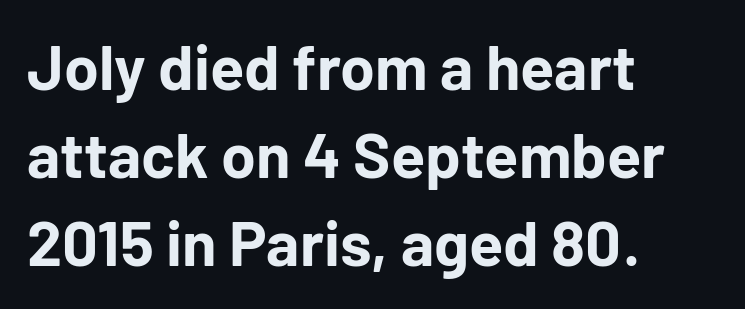
Q: Is the text bold? A: Yes.
Q: Is the text italic (slanted)? A: No, it is upright.
Q: Is the typeface a serif or a sans-serif typeface? A: Sans-serif.
Q: Is the text underlined? A: No.
Q: How is the paragraph aligned? A: Left-aligned.
Q: Is the spacing between letters normal or unusually wide? A: Normal.
Q: Is the spacing between lines tight, normal or loose? A: Normal.
Q: Width (condensed, normal, or wide)? A: Normal.
Q: Stroke contrast? A: Low.
Q: x-height? A: Medium.
Q: Monospaced? A: No.
